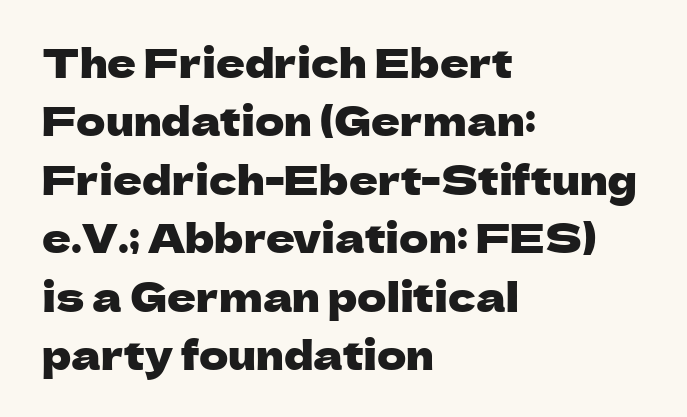
The image shows 40 px sans-serif type, upright; set left-aligned, normal line spacing (1.46x), normal letter spacing, not underlined; low stroke contrast and a medium x-height.
